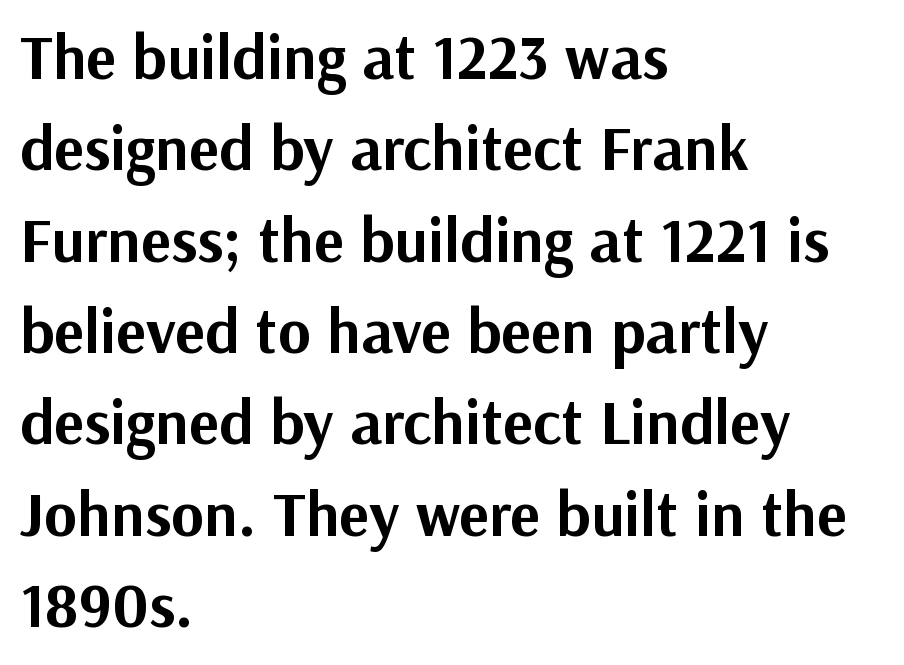
The image shows 63 px bold sans-serif type, upright; set left-aligned, normal line spacing (1.45x), normal letter spacing, not underlined; medium stroke contrast and a medium x-height.
